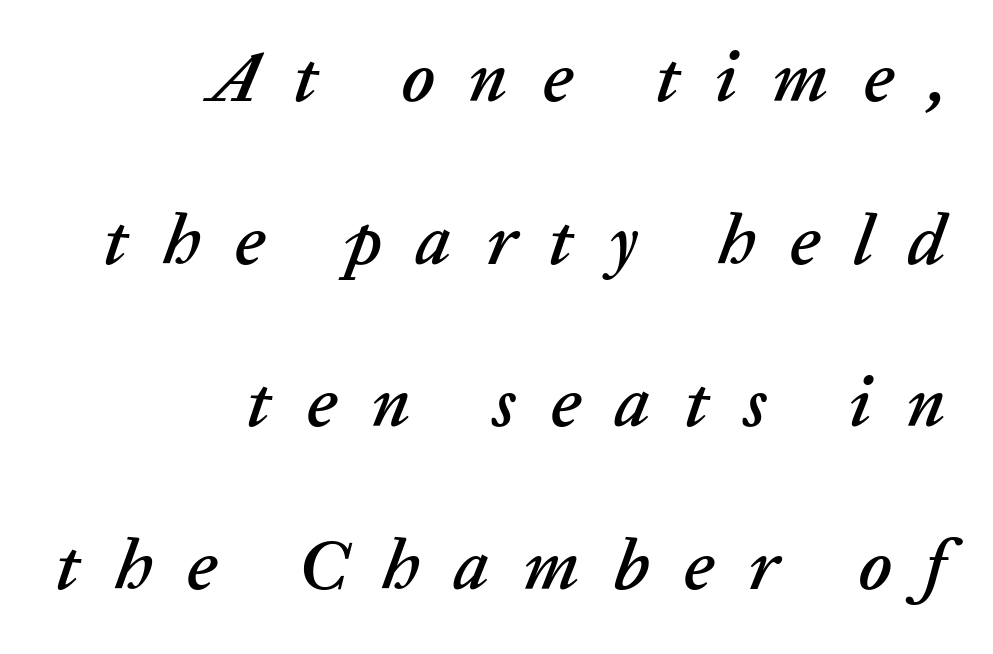
Q: Is the text italic (slanted)? A: Yes, it leans right by about 20 degrees.
Q: Is the text underlined? A: No.
Q: How is the paragraph aligned? A: Right-aligned.
Q: Is the spacing between letters normal or unusually wide? A: Unusually wide.
Q: Is the spacing between lines tight, normal or loose? A: Loose.
Q: Width (condensed, normal, or wide)? A: Normal.
Q: Stroke contrast? A: Low.
Q: x-height? A: Medium.
Q: Monospaced? A: No.
